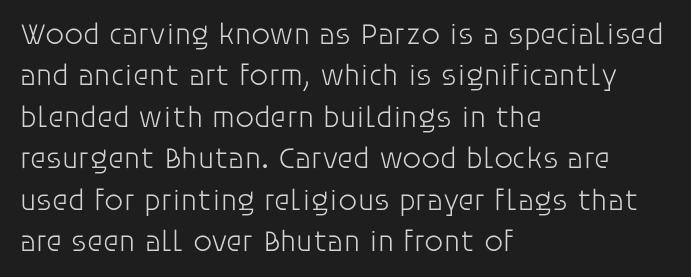
Q: Is the text bold? A: No.
Q: Is the text italic (slanted)? A: No, it is upright.
Q: Is the typeface a serif or a sans-serif typeface? A: Sans-serif.
Q: Is the text underlined? A: No.
Q: How is the paragraph aligned? A: Left-aligned.
Q: Is the spacing between letters normal or unusually wide? A: Normal.
Q: Is the spacing between lines tight, normal or loose? A: Normal.
Q: Width (condensed, normal, or wide)? A: Normal.
Q: Stroke contrast? A: Low.
Q: x-height? A: Large.
Q: Monospaced? A: No.
